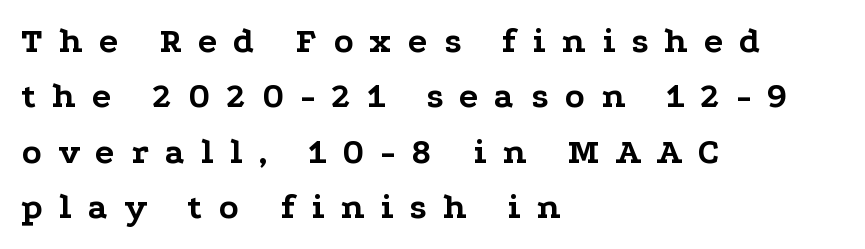
The image shows 36 px bold, wide serif type, upright; set left-aligned, normal line spacing (1.54x), unusually wide letter spacing (+0.45 em), not underlined; low stroke contrast and a medium x-height.
